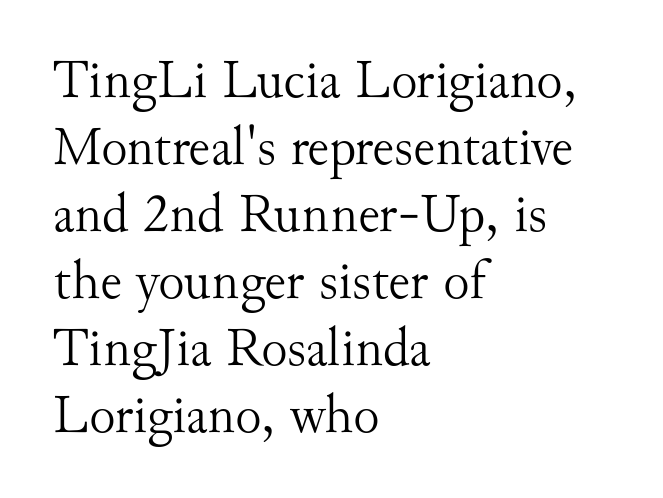
Q: Is the text bold? A: No.
Q: Is the text italic (slanted)? A: No, it is upright.
Q: Is the typeface a serif or a sans-serif typeface? A: Serif.
Q: Is the text underlined? A: No.
Q: How is the paragraph aligned? A: Left-aligned.
Q: Is the spacing between letters normal or unusually wide? A: Normal.
Q: Width (condensed, normal, or wide)? A: Normal.
Q: Stroke contrast? A: Medium.
Q: x-height? A: Small.
Q: Monospaced? A: No.
